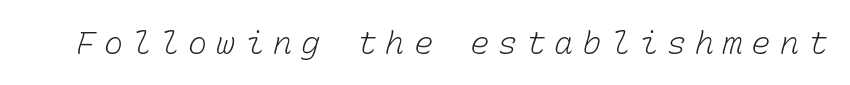
The gap between lines stays unmarked. Spacing verdict: monospaced, one width for all characters. The horizontal fit of the characters is loose and conspicuously gappy. Weight: not bold — regular or lighter.
